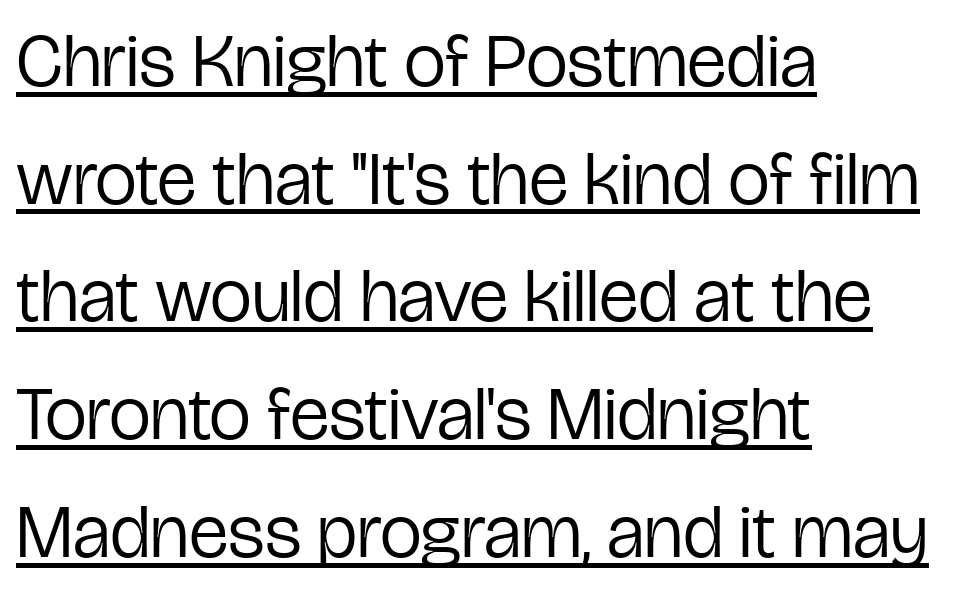
Serif or sans? Sans — the stroke terminals are bare. One glance says typical: line gaps are just what's usual. Line starts are locked; line ends wander. Tall strokes in this sample are plumb rather than angled. Varying glyph widths throughout — classic text-font behaviour. Check the space under the baseline: a stroke is drawn there.
